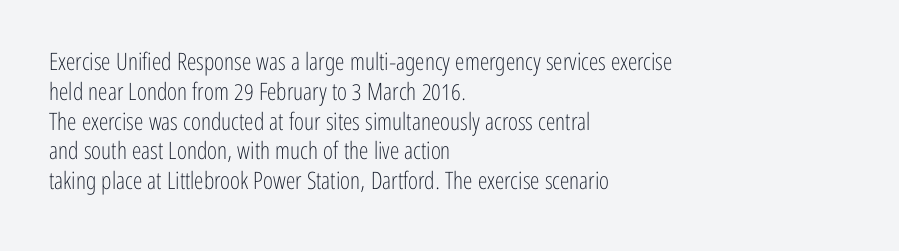
{"italic": "no", "bold": "no", "underline": "no", "align": "left", "line_spacing_ratio": 1.24, "letter_spacing": "normal", "letter_spacing_em": 0.0, "glyph_px": 24}
